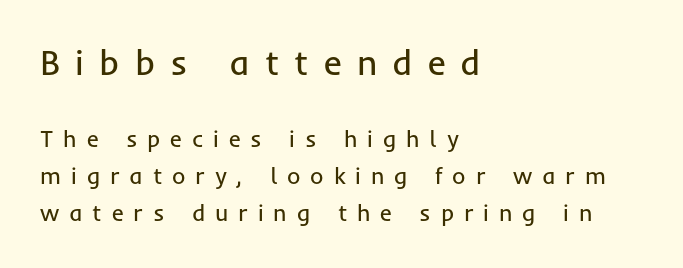
Q: Is the text bold? A: No.
Q: Is the text italic (slanted)? A: No, it is upright.
Q: Is the typeface a serif or a sans-serif typeface? A: Sans-serif.
Q: Is the text underlined? A: No.
Q: How is the paragraph aligned? A: Left-aligned.
Q: Is the spacing between letters normal or unusually wide? A: Unusually wide.
Q: Is the spacing between lines tight, normal or loose? A: Normal.
Q: Which block of text is set in a larger size, the first (top) or the second (bottom)? A: The first (top) one.
Q: Width (condensed, normal, or wide)? A: Normal.
Q: Stroke contrast? A: Low.
Q: x-height? A: Medium.
Q: Monospaced? A: No.
